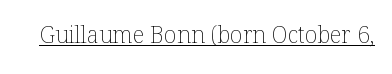
The image shows 23 px text type, upright; set normal letter spacing, underlined.
